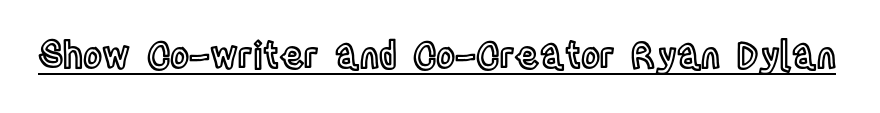
The image shows 36 px condensed type, upright; set normal letter spacing, underlined; a large x-height.
